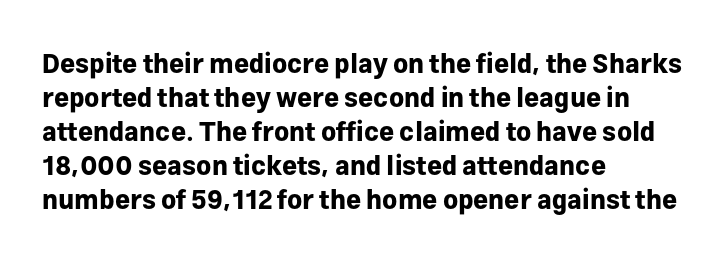
{"italic": "no", "bold": "yes", "underline": "no", "align": "left", "line_spacing": "normal", "line_spacing_ratio": 1.31, "letter_spacing": "normal", "letter_spacing_em": 0.0, "glyph_px": 26}
